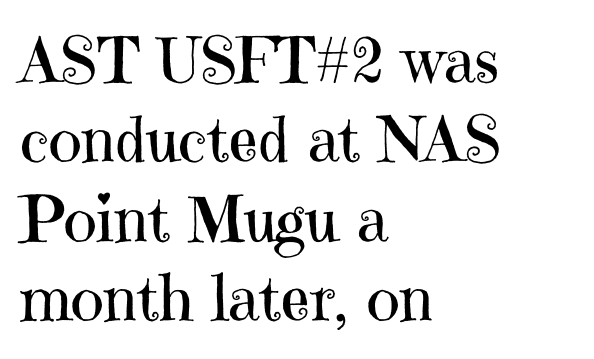
Bold? No — there's no thickening of the strokes. Upright lettering throughout. The rows are spaced the way most documents space them. Type style note: has serifs. Note the varied advance widths — an 'i' is clearly narrower than an 'm'. Has an underline been added? It has not.
